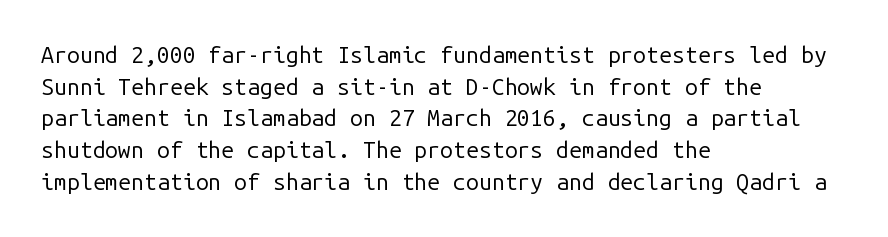
A roman cut, with each character standing at attention. Line spacing here is normal. The text block is weighted toward the left margin, trailing off unevenly rightward. Lines of text with bare space underneath. Nothing unusual about the tracking: characters are spaced as the font intends. A quiet, ordinary-to-light weight characterises the typeface.
